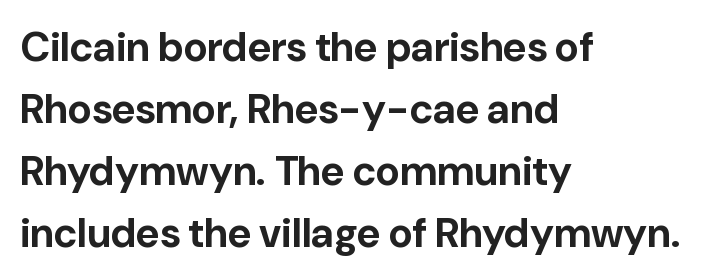
{"serif": "no", "italic": "no", "bold": "yes", "weight": "bold", "width": "normal", "stroke_contrast": "low", "x_height": "medium", "monospaced": "no", "underline": "no", "align": "left", "line_spacing": "normal", "line_spacing_ratio": 1.51, "letter_spacing": "normal", "letter_spacing_em": 0.0, "glyph_px": 41}
